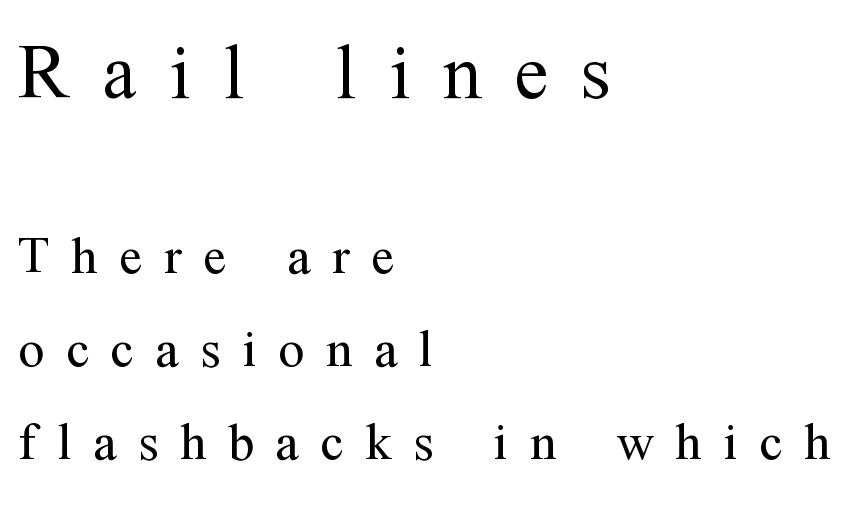
The image shows 79 px regular-weight serif type, upright; set left-aligned, line spacing 1.75x, unusually wide letter spacing (+0.41 em), not underlined; the first (top) block is 1.49x larger; medium stroke contrast and a medium x-height.
